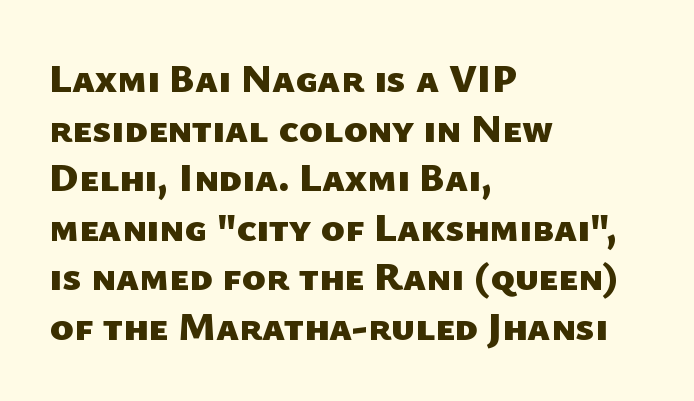
Q: Is the text bold? A: Yes.
Q: Is the typeface a serif or a sans-serif typeface? A: Sans-serif.
Q: Is the text underlined? A: No.
Q: How is the paragraph aligned? A: Left-aligned.
Q: Is the spacing between letters normal or unusually wide? A: Normal.
Q: Width (condensed, normal, or wide)? A: Normal.
Q: Stroke contrast? A: Low.
Q: x-height? A: Medium.
Q: Monospaced? A: No.
